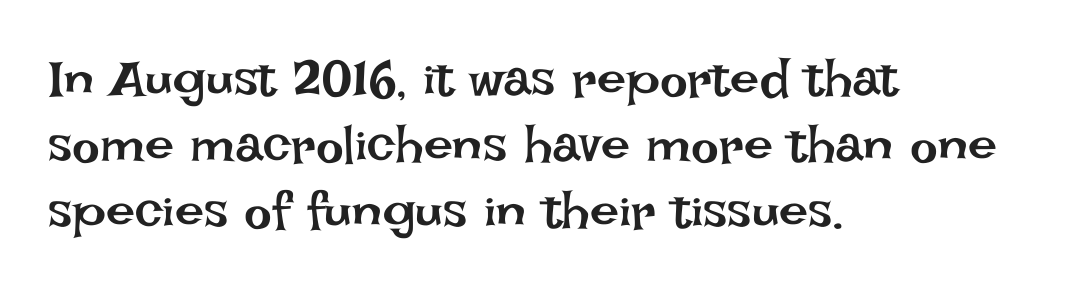
The type sits square on the baseline with zero lean. A quiet, ordinary-to-light weight characterises the typeface. The paragraph has a hard left edge and a soft right edge. Is there much room between lines? A standard amount, neither cramped nor airy.
